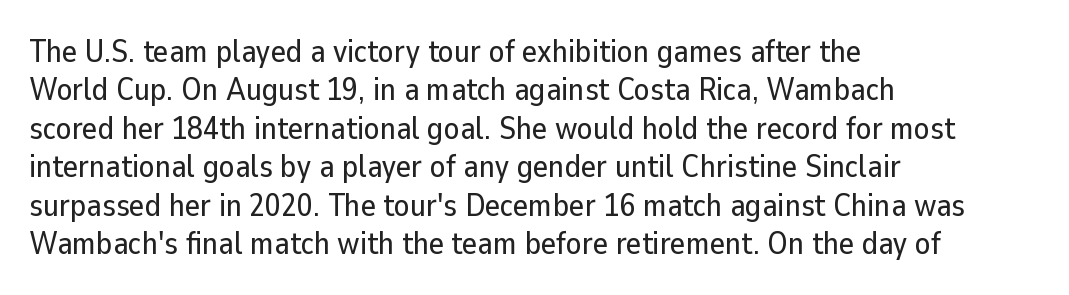
Q: Is the text italic (slanted)? A: No, it is upright.
Q: Is the typeface a serif or a sans-serif typeface? A: Sans-serif.
Q: Is the text underlined? A: No.
Q: How is the paragraph aligned? A: Left-aligned.
Q: Is the spacing between letters normal or unusually wide? A: Normal.
Q: Width (condensed, normal, or wide)? A: Normal.
Q: Stroke contrast? A: Low.
Q: x-height? A: Medium.
Q: Monospaced? A: No.
